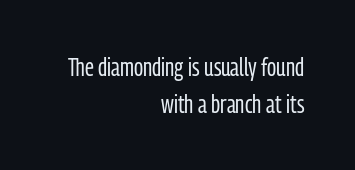
Whoever set this chose a conventional vertical rhythm. A clean baseline with only descenders dipping below it. Ink coverage per letter is moderate at most. The letters sit at their default tracking, neither squeezed nor spread. Every row of glyphs terminates at an identical x-position on the right.
